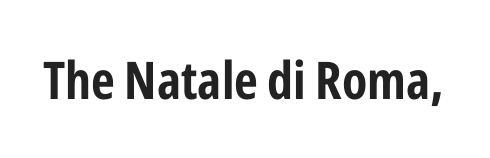
{"serif": "no", "italic": "no", "bold": "yes", "weight": "bold", "width": "condensed", "stroke_contrast": "low", "x_height": "medium", "monospaced": "no", "underline": "no", "letter_spacing": "normal", "letter_spacing_em": 0.0, "glyph_px": 52}
